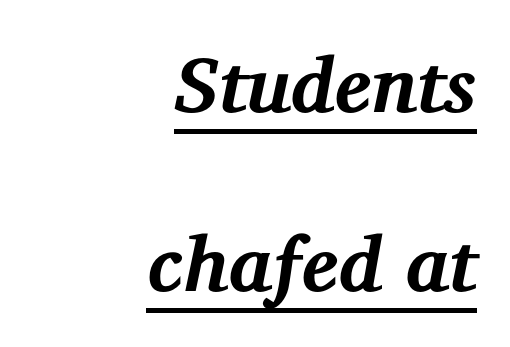
The image shows 78 px bold serif type, italic (leaning right); set right-aligned, loose line spacing (2.3x), normal letter spacing, underlined; medium stroke contrast and a medium x-height.
